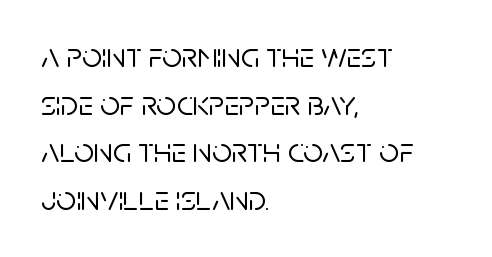
Is this a fixed-width face? No — the glyphs have proportional, varying widths. You could call the tracking neutral — neither tight nor loose. The font's upright variant was chosen for this text. Underlining? Definitely not there. Successive baselines arrive at the customary interval.
